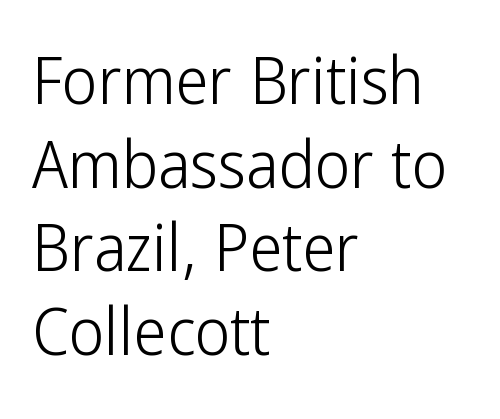
The letters advance in unequal steps, a hallmark of proportional type. Students, observe: this is what conventionally led text looks like. Does the copy run flush right? No — it runs flush left. Stems and bowls with no extra thickness — not bold.
